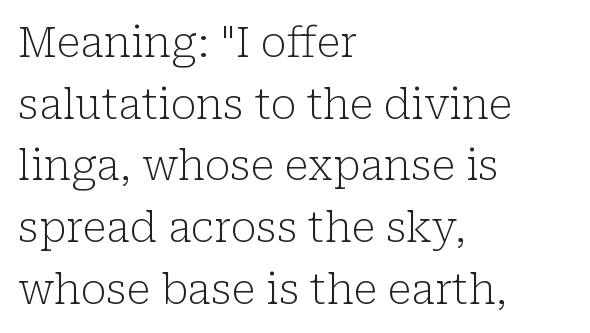
The lines sit at an ordinary, default distance from one another. You could not count columns in this text — the font is proportionally spaced. Does the type have serifs? Yes, each stem ends in a small foot. Is this a heavy cut? Hardly; it is regular or lighter. What stands out about the letter spacing? Nothing — it is the standard amount. The font's upright variant was chosen for this text.
